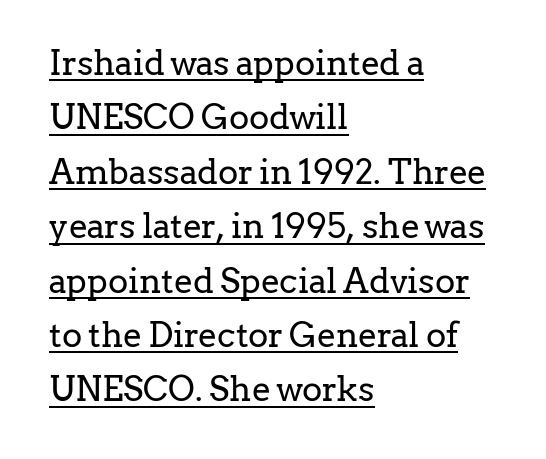
The image shows 34 px regular-weight serif type, upright; set left-aligned, normal line spacing (1.6x), normal letter spacing, underlined; low stroke contrast and a medium x-height.
